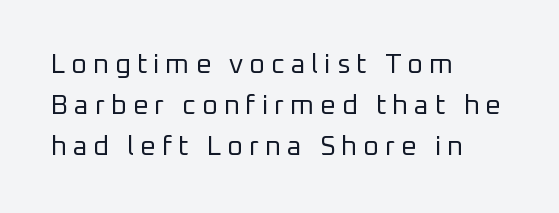
{"italic": "no", "bold": "no", "underline": "no", "align": "left", "line_spacing": "normal", "line_spacing_ratio": 1.52, "letter_spacing": "wide", "letter_spacing_em": 0.22, "glyph_px": 27}
